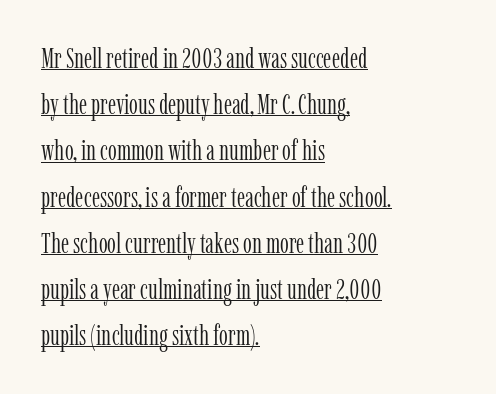
The image shows 28 px light, condensed serif type, upright; set left-aligned, normal line spacing (1.65x), normal letter spacing, underlined; low stroke contrast and a medium x-height.
